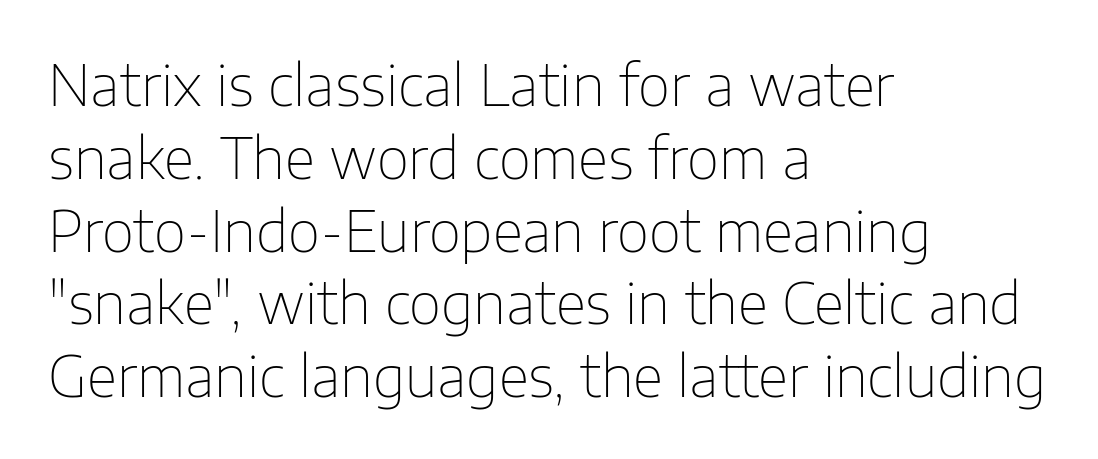
Q: Is the text bold? A: No.
Q: Is the text italic (slanted)? A: No, it is upright.
Q: Is the typeface a serif or a sans-serif typeface? A: Sans-serif.
Q: Is the text underlined? A: No.
Q: How is the paragraph aligned? A: Left-aligned.
Q: Is the spacing between letters normal or unusually wide? A: Normal.
Q: Is the spacing between lines tight, normal or loose? A: Normal.
Q: Width (condensed, normal, or wide)? A: Normal.
Q: Stroke contrast? A: Low.
Q: x-height? A: Medium.
Q: Monospaced? A: No.
